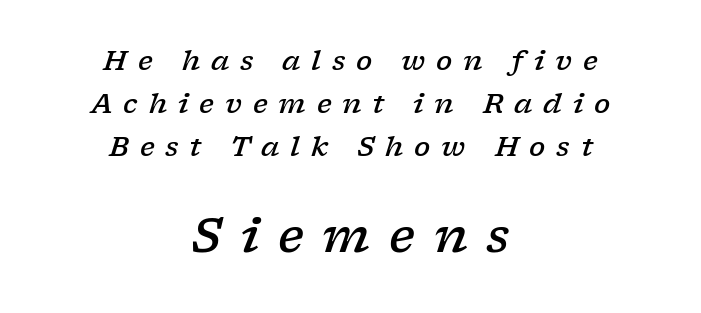
Q: Is the text bold? A: Semi-bold.
Q: Is the text italic (slanted)? A: Yes, it leans right by about 17 degrees.
Q: Is the typeface a serif or a sans-serif typeface? A: Serif.
Q: Is the text underlined? A: No.
Q: How is the paragraph aligned? A: Centered.
Q: Is the spacing between letters normal or unusually wide? A: Unusually wide.
Q: Is the spacing between lines tight, normal or loose? A: Normal.
Q: Which block of text is set in a larger size, the first (top) or the second (bottom)? A: The second (bottom) one.
Q: Width (condensed, normal, or wide)? A: Wide.
Q: Stroke contrast? A: Low.
Q: x-height? A: Medium.
Q: Monospaced? A: No.
